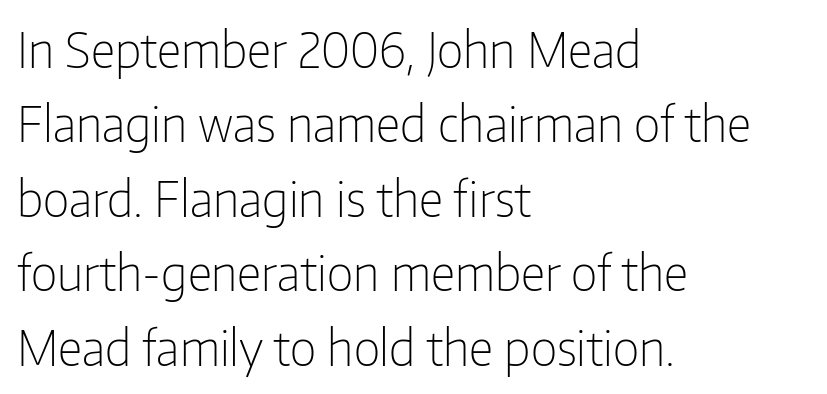
The image shows 49 px light, condensed sans-serif type, upright; set left-aligned, normal line spacing (1.52x), normal letter spacing, not underlined; low stroke contrast and a medium x-height.
